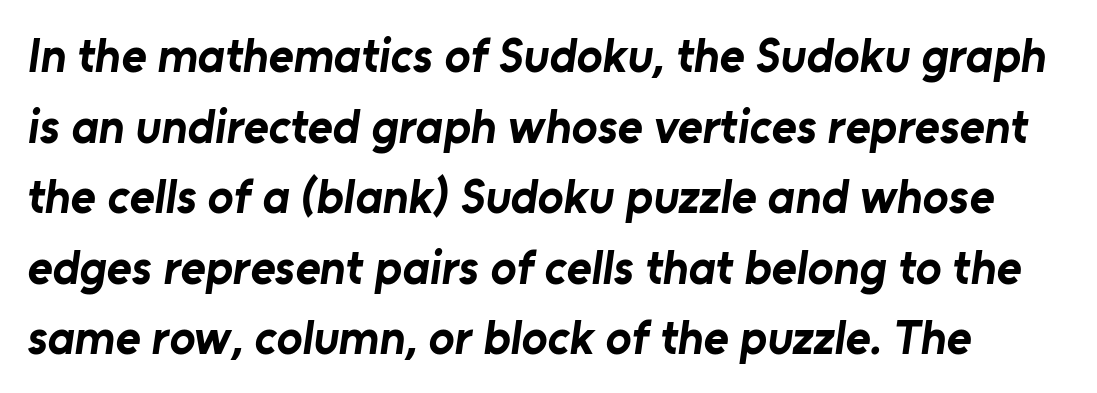
{"serif": "no", "bold": "yes", "weight": "bold", "width": "normal", "stroke_contrast": "low", "x_height": "medium", "monospaced": "no", "underline": "no", "line_spacing": "normal", "line_spacing_ratio": 1.47, "letter_spacing": "normal", "letter_spacing_em": 0.0, "glyph_px": 48}
